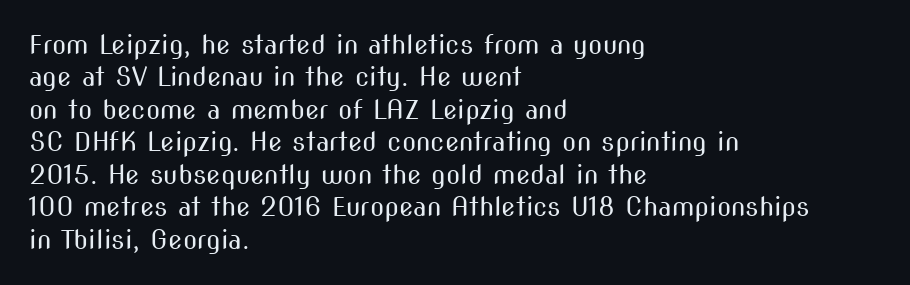
The image shows 26 px text type, upright; set left-aligned, normal line spacing (1.25x), normal letter spacing, not underlined.
